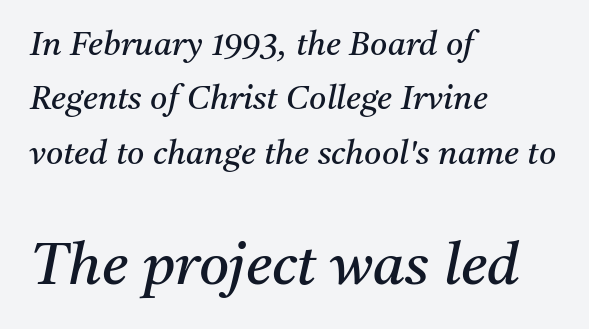
{"serif": "yes", "italic": "yes", "lean": "right", "slant_degrees": 11, "bold": "no", "weight": "regular", "width": "normal", "stroke_contrast": "medium", "x_height": "medium", "monospaced": "no", "underline": "no", "align": "left", "line_spacing": "normal", "line_spacing_ratio": 1.65, "letter_spacing": "normal", "letter_spacing_em": 0.0, "larger_block": "second", "size_ratio": 1.76, "glyph_px": 58}
